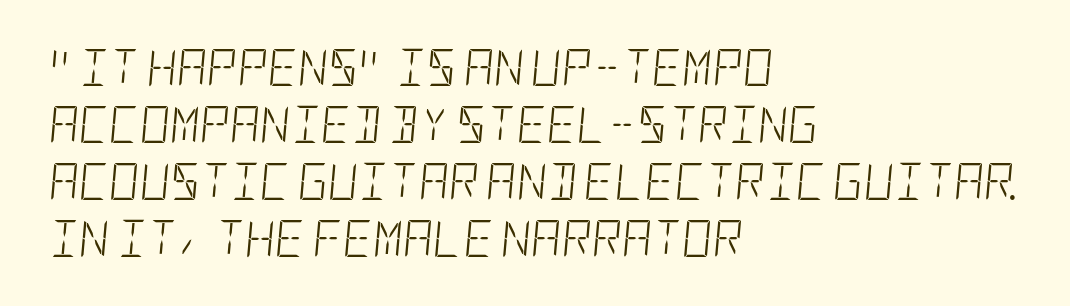
Q: Is the text bold? A: No.
Q: Is the text italic (slanted)? A: Yes, it leans right by about 5 degrees.
Q: Is the text underlined? A: No.
Q: How is the paragraph aligned? A: Left-aligned.
Q: Is the spacing between letters normal or unusually wide? A: Normal.
Q: Is the spacing between lines tight, normal or loose? A: Normal.
Q: Width (condensed, normal, or wide)? A: Condensed.
Q: Stroke contrast? A: Low.
Q: x-height? A: Large.
